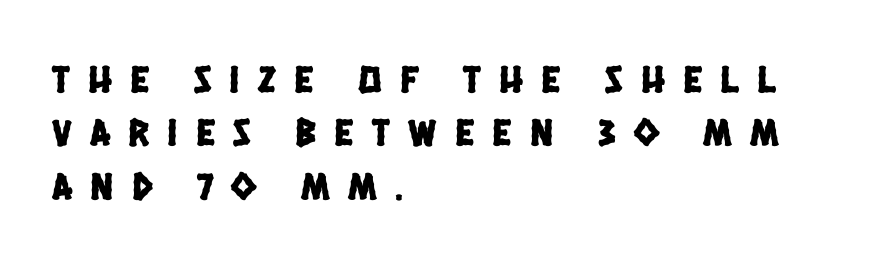
Q: Is the typeface a serif or a sans-serif typeface? A: Sans-serif.
Q: Is the text underlined? A: No.
Q: How is the paragraph aligned? A: Left-aligned.
Q: Is the spacing between letters normal or unusually wide? A: Unusually wide.
Q: Is the spacing between lines tight, normal or loose? A: Normal.
Q: Width (condensed, normal, or wide)? A: Condensed.
Q: Stroke contrast? A: Low.
Q: x-height? A: Large.
Q: Monospaced? A: No.
